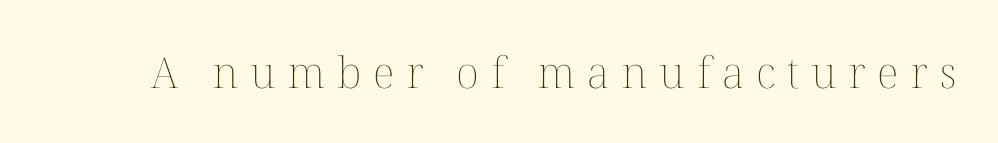
Look at the tracking — it's clearly loosened, letters drifting apart. The weight tops out at a normal text grade. A typesetter would call this proportional, since set widths differ per character. When letters stand straight like this, we call the style roman or upright.
